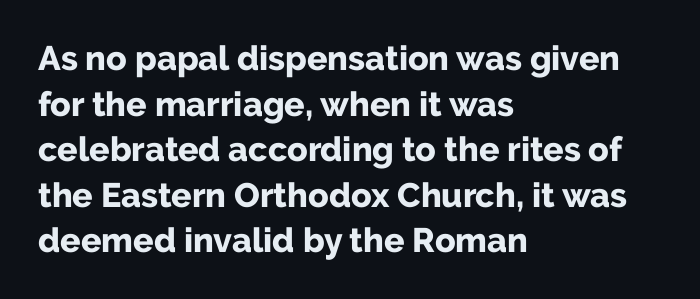
The image shows 34 px bold sans-serif type, upright; set left-aligned, normal line spacing (1.34x), normal letter spacing, not underlined; low stroke contrast and a medium x-height.
